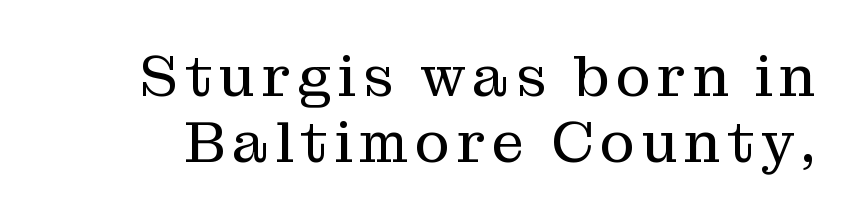
Q: Is the text bold? A: No.
Q: Is the text italic (slanted)? A: No, it is upright.
Q: Is the typeface a serif or a sans-serif typeface? A: Serif.
Q: Is the text underlined? A: No.
Q: Is the spacing between lines tight, normal or loose? A: Tight.
Q: Width (condensed, normal, or wide)? A: Normal.
Q: Stroke contrast? A: Medium.
Q: x-height? A: Medium.
Q: Monospaced? A: No.
